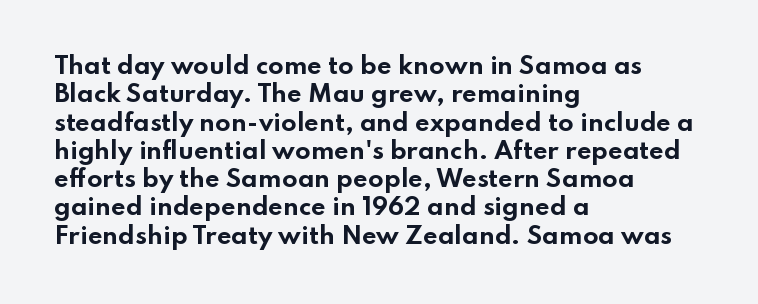
The image shows 23 px bold type, upright; set left-aligned, line spacing 1.23x, normal letter spacing, not underlined.
